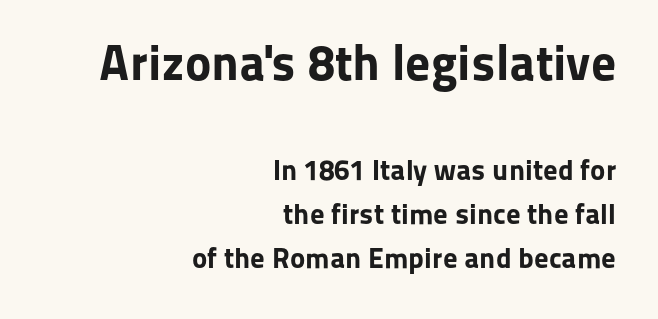
{"serif": "no", "italic": "no", "bold": "yes", "weight": "bold", "width": "normal", "stroke_contrast": "low", "x_height": "medium", "monospaced": "no", "underline": "no", "align": "right", "line_spacing": "normal", "line_spacing_ratio": 1.52, "letter_spacing": "normal", "letter_spacing_em": 0.0, "larger_block": "first", "size_ratio": 1.72, "glyph_px": 50}
